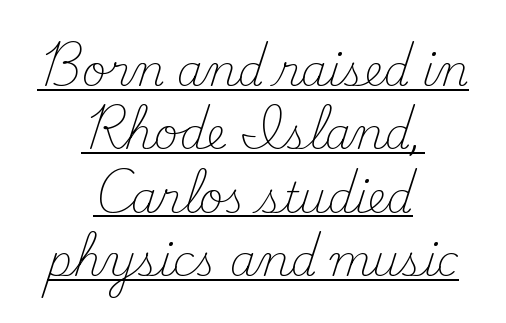
The image shows 42 px light serif type; set centered, normal line spacing (1.51x), normal letter spacing, underlined; medium stroke contrast and a small x-height.
